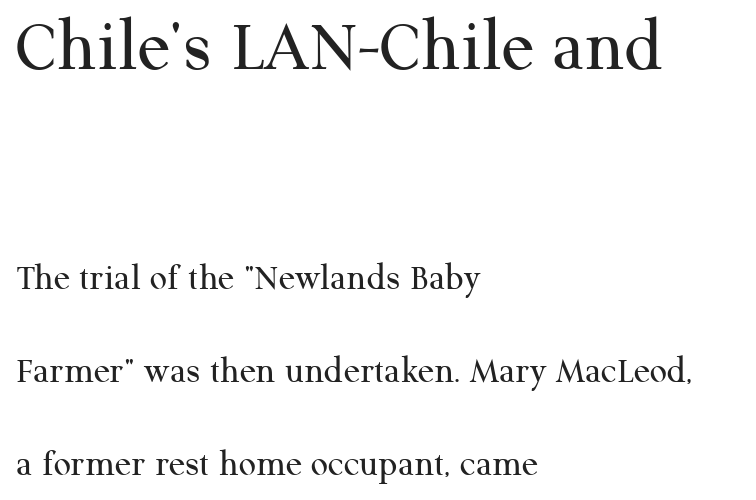
The image shows 76 px regular-weight serif type, upright; set left-aligned, loose line spacing (2.44x), normal letter spacing, not underlined; the first (top) block is 2.0x larger; medium stroke contrast and a medium x-height.
